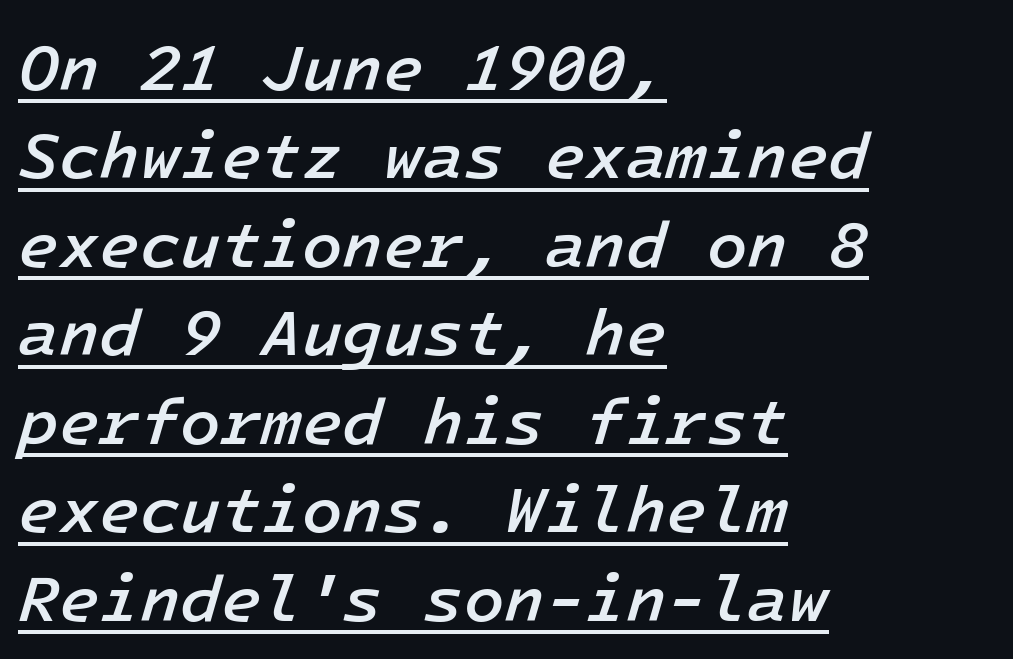
Teacher's note: observe the even left margin — that is flush-left alignment. Beneath each row of characters lies a ruled line. How heavy is the stroke? Medium-heavy — a semibold, shy of bold. Posture: slanted.
